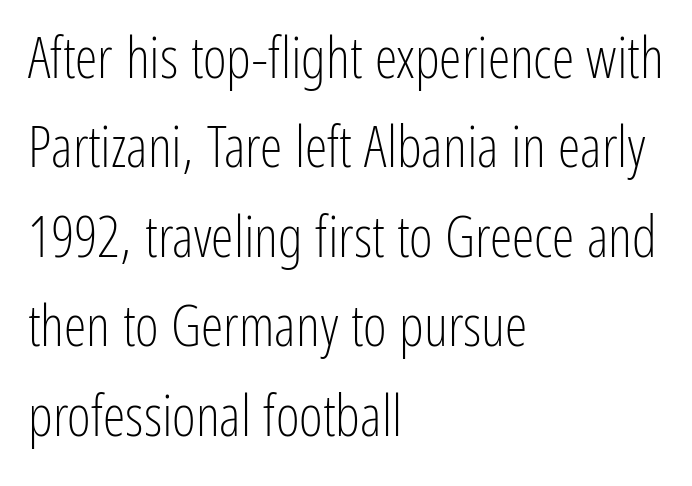
{"serif": "no", "italic": "no", "bold": "no", "weight": "light", "width": "condensed", "stroke_contrast": "low", "x_height": "medium", "monospaced": "no", "underline": "no", "align": "left", "line_spacing": "normal", "line_spacing_ratio": 1.57, "letter_spacing": "normal", "letter_spacing_em": 0.0, "glyph_px": 57}
